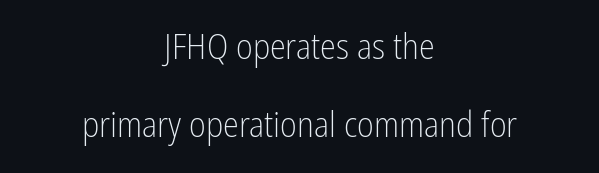
The image shows 36 px light, condensed sans-serif type, upright; set centered, loose line spacing (2.17x), normal letter spacing, not underlined; low stroke contrast and a medium x-height.
